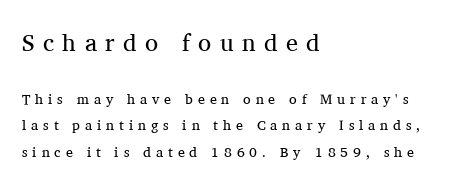
The image shows 24 px text type, upright; set left-aligned, loose line spacing (1.9x), unusually wide letter spacing (+0.35 em), not underlined; the first (top) block is 1.71x larger.
